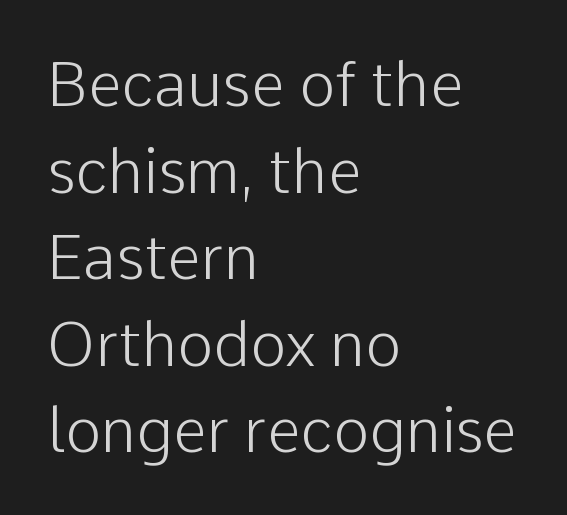
{"serif": "no", "italic": "no", "bold": "no", "weight": "light", "width": "normal", "stroke_contrast": "low", "x_height": "medium", "monospaced": "no", "underline": "no", "align": "left", "line_spacing": "normal", "line_spacing_ratio": 1.42, "letter_spacing": "normal", "letter_spacing_em": 0.0, "glyph_px": 61}
